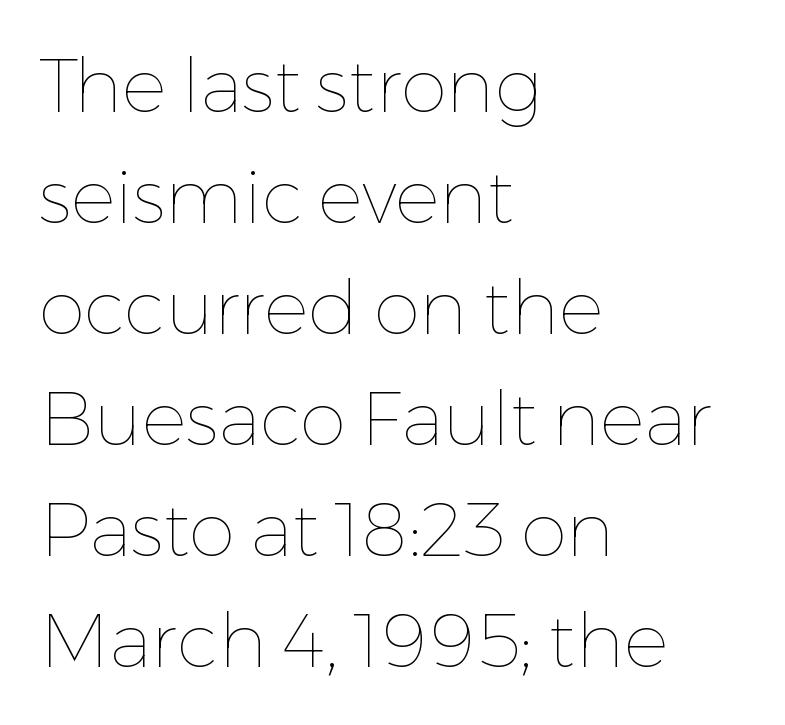
Q: Is the text bold? A: No.
Q: Is the text italic (slanted)? A: No, it is upright.
Q: Is the text underlined? A: No.
Q: How is the paragraph aligned? A: Left-aligned.
Q: Is the spacing between letters normal or unusually wide? A: Normal.
Q: Is the spacing between lines tight, normal or loose? A: Normal.
Q: Width (condensed, normal, or wide)? A: Normal.
Q: Stroke contrast? A: Low.
Q: x-height? A: Medium.
Q: Monospaced? A: No.
